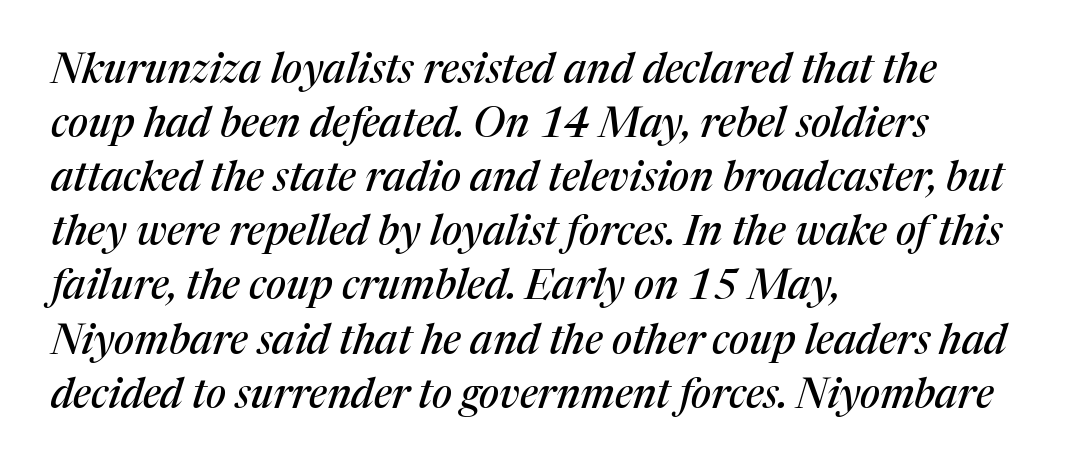
The image shows 41 px serif type, italic (leaning right); set left-aligned, normal line spacing (1.32x), normal letter spacing, not underlined; medium stroke contrast and a medium x-height.
